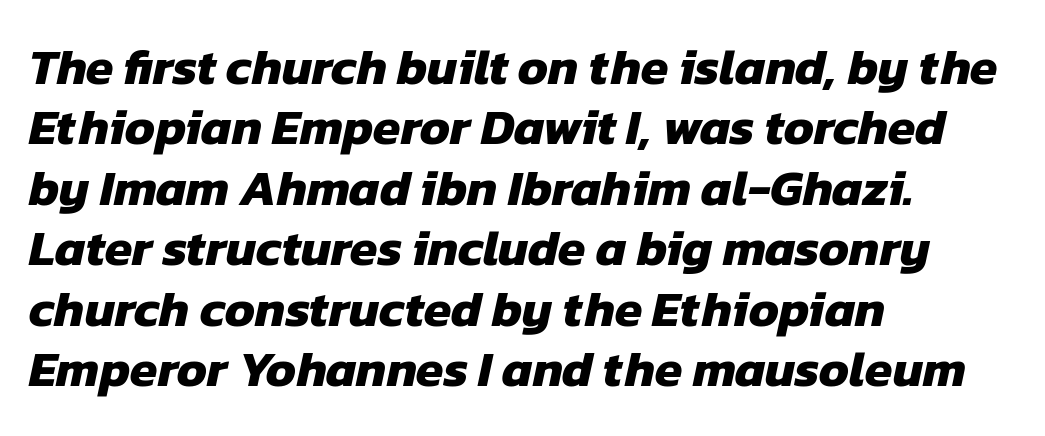
A sans-serif font was chosen for this passage. Each letter keeps its own natural width here, so spacing adapts to shape. These lines stack with their left ends in a neat column. Anything drawn beneath the words? Only blank space. Inter-character spacing is left at the font's built-in metrics.
